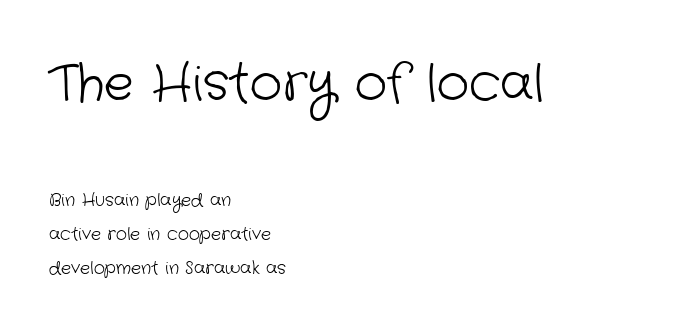
The image shows 50 px light sans-serif type; set left-aligned, loose line spacing (1.99x), normal letter spacing, not underlined; the first (top) block is 2.94x larger; low stroke contrast and a medium x-height.
